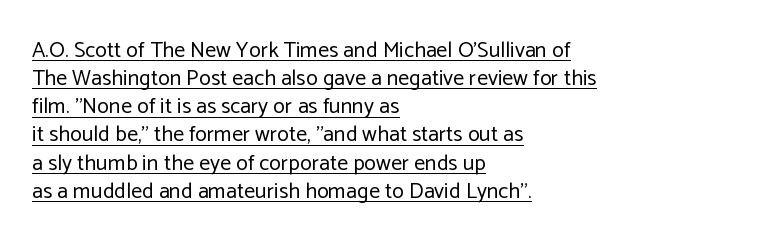
Weight class: somewhere from thin through regular. Horizontal bands of white between lines are of average thickness. Nope, not italic — everything's standing straight. Glance below the letters and you will spot a drawn line. Observe the ordinary spacing: letters are neighbours, not strangers. Is the block centered? No — it sits flush against the left margin.
